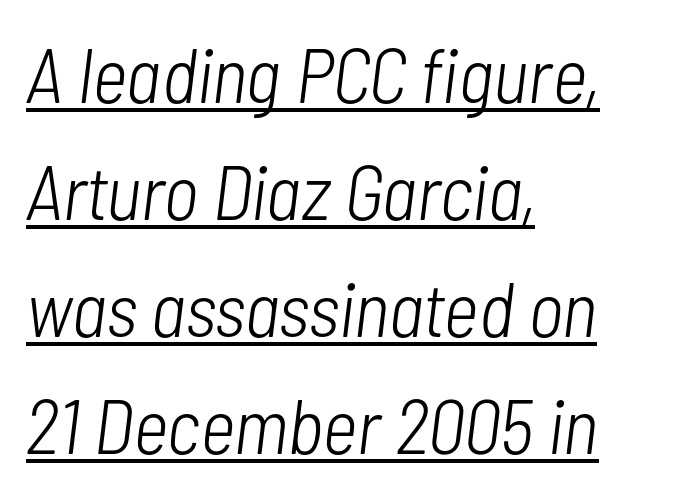
The face used here appears with an underline applied. Compared with a centered layout, this one pins lines to the left instead. This is oblique type, the kind used for emphasis or titles. Line spacing here is normal. Tracking value appears to be zero — textbook default spacing.
